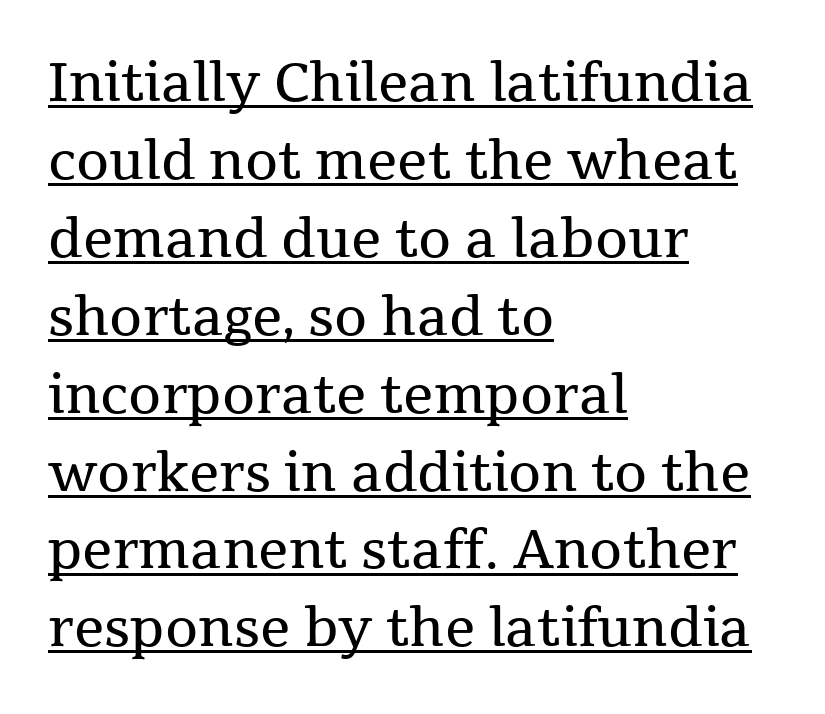
The image shows 53 px regular-weight serif type, upright; set left-aligned, normal line spacing (1.47x), normal letter spacing, underlined; medium stroke contrast and a medium x-height.
